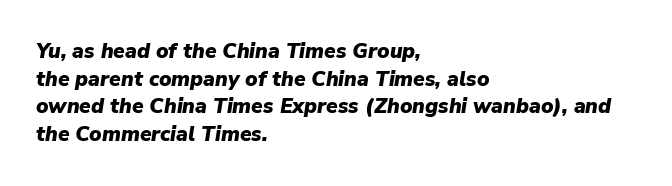
Compared with typical paragraphs, the rows here are spaced about the same. The axis of the letterforms is tilted away from vertical. The type is set solid horizontally, with unmodified tracking. Words float on clear page, feet unadorned. The typesetter chose a ragged-right arrangement here.
